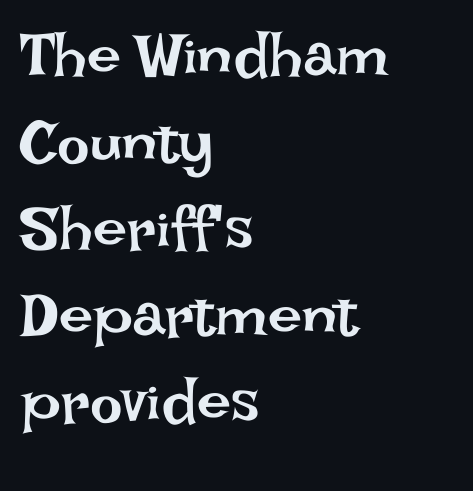
Q: Is the text bold? A: No.
Q: Is the text italic (slanted)? A: No, it is upright.
Q: Is the text underlined? A: No.
Q: How is the paragraph aligned? A: Left-aligned.
Q: Is the spacing between letters normal or unusually wide? A: Normal.
Q: Is the spacing between lines tight, normal or loose? A: Normal.
Q: Width (condensed, normal, or wide)? A: Normal.
Q: Stroke contrast? A: Low.
Q: x-height? A: Large.
Q: Monospaced? A: No.
